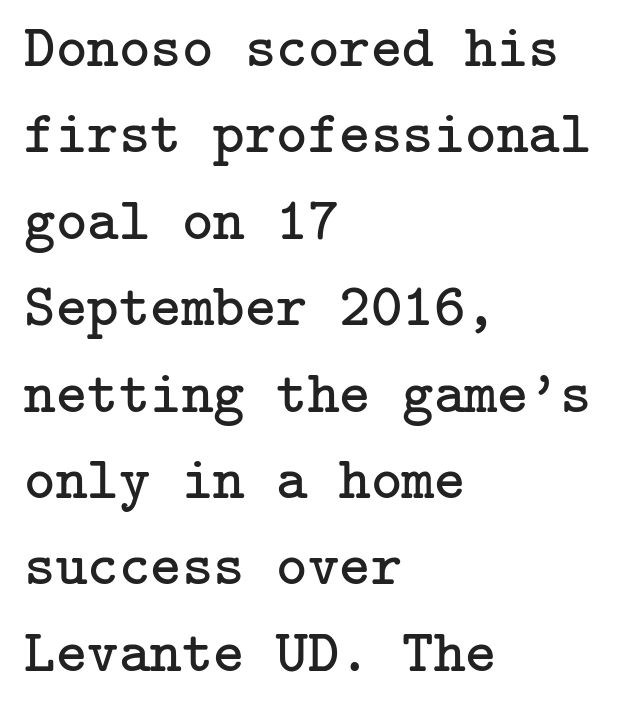
All the whitespace from short lines collects on the right. The string is rendered with underlining switched off. Type style note: has serifs. Caption: standard tracking, unaltered. The rows are spaced the way most documents space them. You can tell it's not italic because the verticals are truly vertical.
